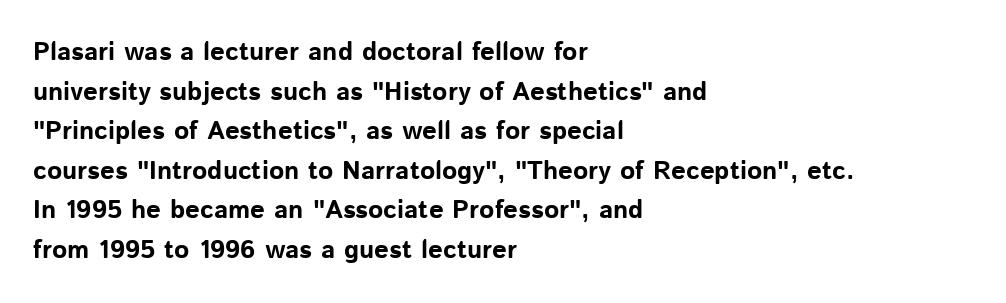
Line spacing here is normal. Words float on clear page, feet unadorned. Each glyph is drawn with heavy, bold strokes. There is no visible air inserted between adjacent glyphs. These lines are set flush left with a ragged right edge. This is roman type, the default non-slanted kind.
